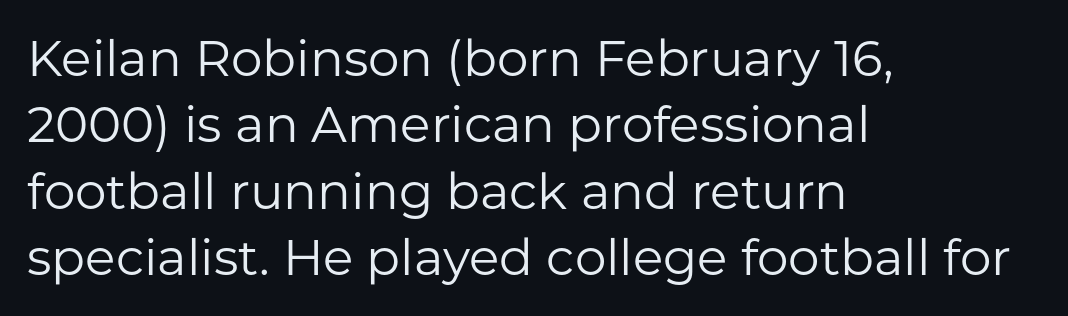
Q: Is the text bold? A: No.
Q: Is the text italic (slanted)? A: No, it is upright.
Q: Is the typeface a serif or a sans-serif typeface? A: Sans-serif.
Q: Is the text underlined? A: No.
Q: How is the paragraph aligned? A: Left-aligned.
Q: Is the spacing between letters normal or unusually wide? A: Normal.
Q: Is the spacing between lines tight, normal or loose? A: Normal.
Q: Width (condensed, normal, or wide)? A: Normal.
Q: Stroke contrast? A: Low.
Q: x-height? A: Medium.
Q: Monospaced? A: No.
